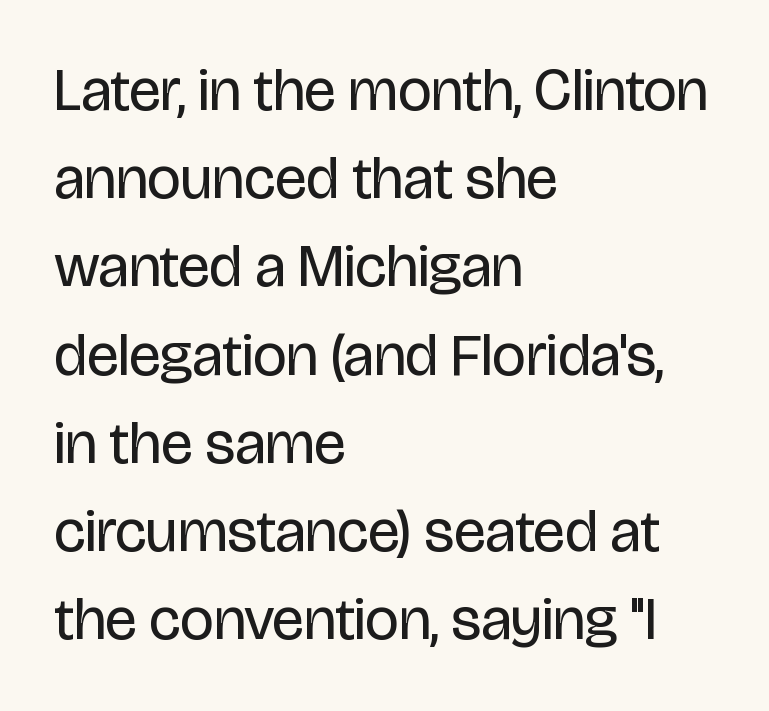
{"serif": "no", "italic": "no", "bold": "no", "weight": "regular", "width": "condensed", "stroke_contrast": "low", "x_height": "large", "monospaced": "no", "underline": "no", "align": "left", "line_spacing": "normal", "line_spacing_ratio": 1.47, "letter_spacing": "normal", "letter_spacing_em": 0.0, "glyph_px": 60}
